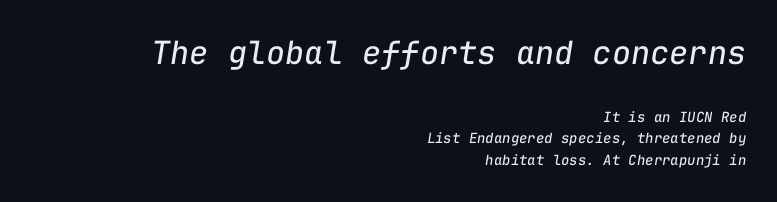
Students, note that the glyphs here touch the page at normal intervals. These glyphs show unthickened strokes, regular width or finer. These lines are rendered in a fixed-pitch font. Descender tails drop into unmarked territory. Leading: standard.
